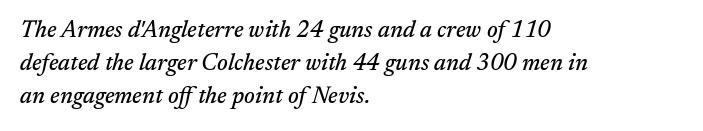
Q: Is the text italic (slanted)? A: Yes, it leans right by about 17 degrees.
Q: Is the text underlined? A: No.
Q: How is the paragraph aligned? A: Left-aligned.
Q: Is the spacing between letters normal or unusually wide? A: Normal.
Q: Is the spacing between lines tight, normal or loose? A: Normal.
